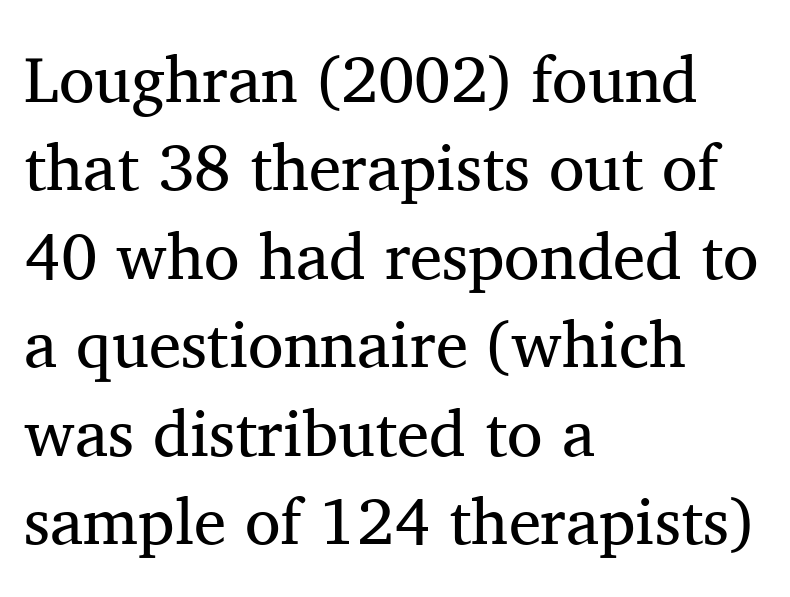
Examine the stroke ends and you'll spot serifs. Evenly set lines give the paragraph a standard silhouette. Descenders are the only things crossing below the line. Is this a fixed-width face? No — the glyphs have proportional, varying widths. Here the glyphs are tracked normally, forming tight word shapes. The cut favours lightness, reaching ordinary text weight at its darkest.
